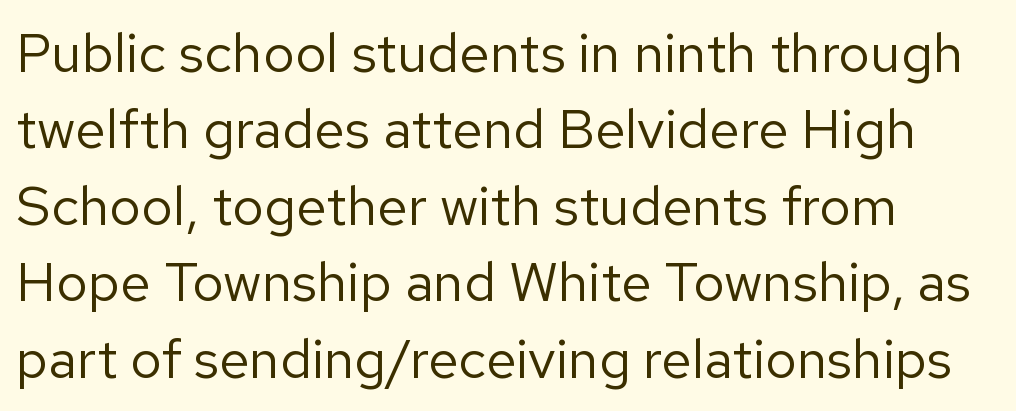
{"serif": "no", "italic": "no", "bold": "no", "weight": "regular", "width": "normal", "stroke_contrast": "low", "x_height": "medium", "monospaced": "no", "underline": "no", "align": "left", "line_spacing": "normal", "line_spacing_ratio": 1.39, "letter_spacing": "normal", "letter_spacing_em": 0.0, "glyph_px": 55}
